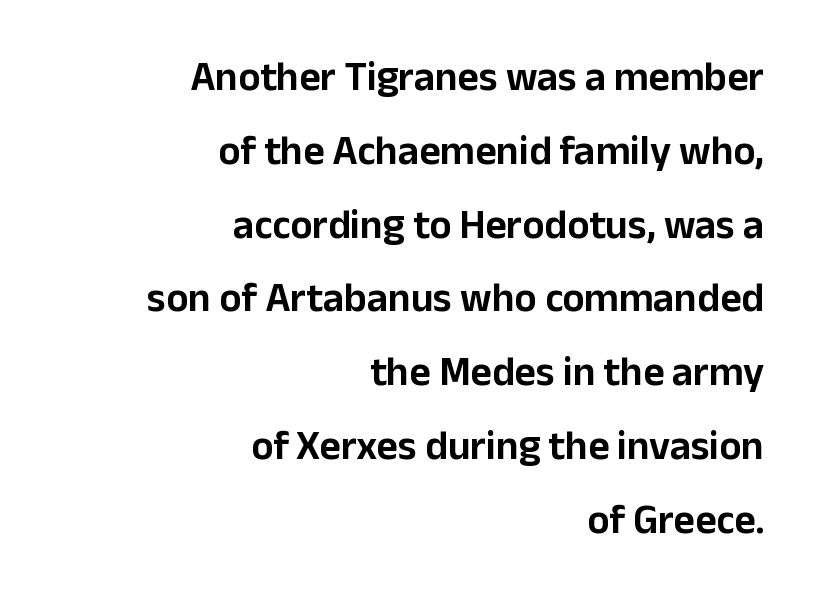
{"serif": "no", "italic": "no", "width": "normal", "stroke_contrast": "low", "x_height": "medium", "monospaced": "no", "underline": "no", "align": "right", "line_spacing_ratio": 1.8, "letter_spacing": "normal", "letter_spacing_em": 0.0, "glyph_px": 41}
